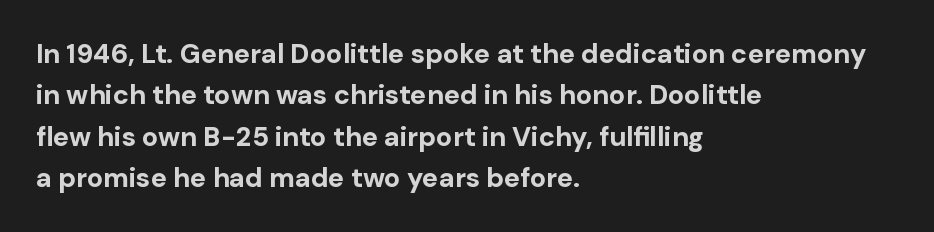
Q: Is the text bold? A: Yes.
Q: Is the text italic (slanted)? A: No, it is upright.
Q: Is the text underlined? A: No.
Q: How is the paragraph aligned? A: Left-aligned.
Q: Is the spacing between letters normal or unusually wide? A: Normal.
Q: Is the spacing between lines tight, normal or loose? A: Normal.
